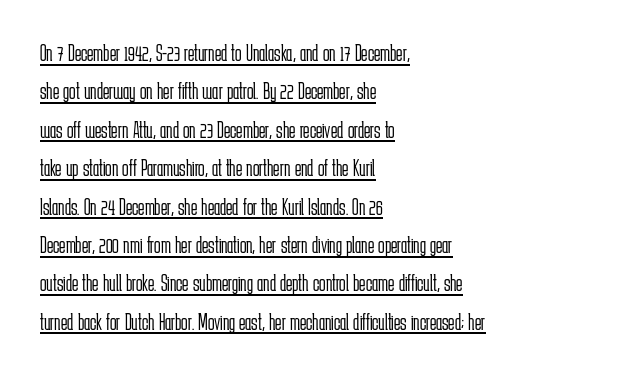
The image shows 24 px text type, upright; set left-aligned, normal line spacing (1.6x), normal letter spacing, underlined.
